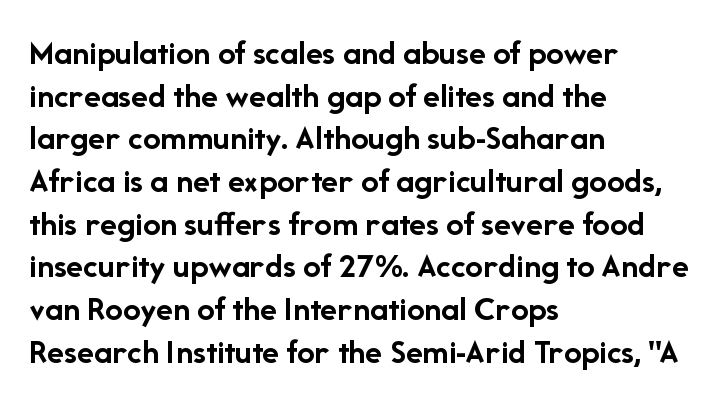
{"serif": "no", "italic": "no", "bold": "yes", "weight": "semibold", "width": "normal", "stroke_contrast": "low", "x_height": "medium", "monospaced": "no", "underline": "no", "align": "left", "line_spacing_ratio": 1.22, "letter_spacing": "normal", "letter_spacing_em": 0.0, "glyph_px": 35}
